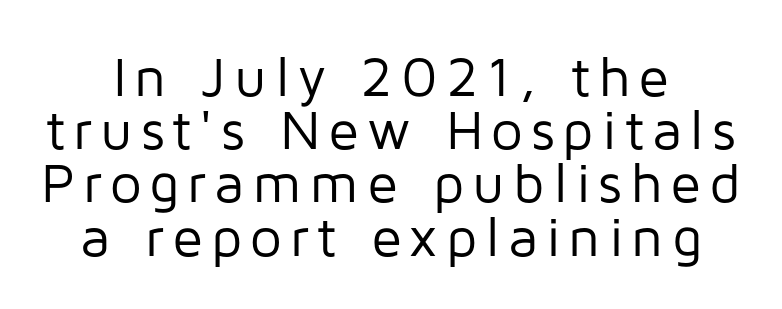
Q: Is the text bold? A: No.
Q: Is the text italic (slanted)? A: No, it is upright.
Q: Is the typeface a serif or a sans-serif typeface? A: Sans-serif.
Q: Is the text underlined? A: No.
Q: How is the paragraph aligned? A: Centered.
Q: Is the spacing between lines tight, normal or loose? A: Tight.
Q: Width (condensed, normal, or wide)? A: Normal.
Q: Stroke contrast? A: Low.
Q: x-height? A: Medium.
Q: Monospaced? A: No.
